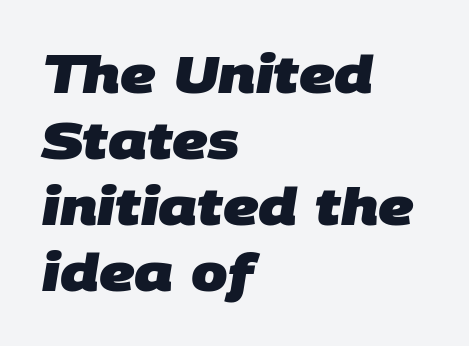
The image shows 52 px heavy sans-serif type; set left-aligned, normal line spacing (1.27x), normal letter spacing, not underlined; low stroke contrast and a large x-height.
